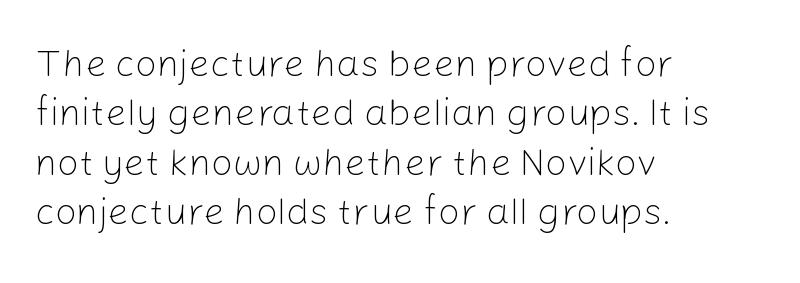
{"serif": "no", "italic": "no", "bold": "no", "weight": "light", "width": "normal", "stroke_contrast": "low", "x_height": "medium", "monospaced": "no", "underline": "no", "align": "left", "line_spacing": "normal", "line_spacing_ratio": 1.3, "letter_spacing": "normal", "letter_spacing_em": 0.0, "glyph_px": 38}
